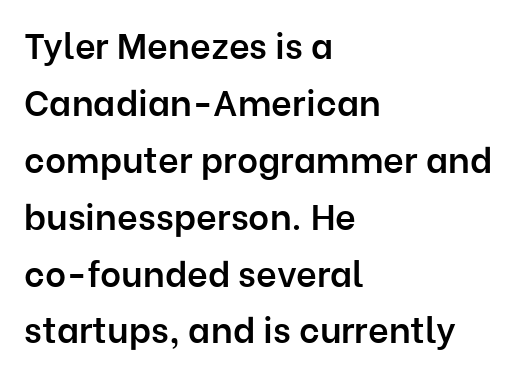
{"serif": "no", "italic": "no", "bold": "semi", "weight": "semibold", "width": "normal", "stroke_contrast": "low", "x_height": "medium", "monospaced": "no", "underline": "no", "align": "left", "line_spacing": "normal", "line_spacing_ratio": 1.58, "letter_spacing": "normal", "letter_spacing_em": 0.0, "glyph_px": 36}
